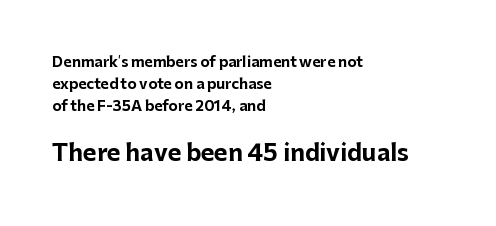
Q: Is the text bold? A: Yes.
Q: Is the text italic (slanted)? A: No, it is upright.
Q: Is the text underlined? A: No.
Q: How is the paragraph aligned? A: Left-aligned.
Q: Is the spacing between letters normal or unusually wide? A: Normal.
Q: Is the spacing between lines tight, normal or loose? A: Normal.
Q: Which block of text is set in a larger size, the first (top) or the second (bottom)? A: The second (bottom) one.
